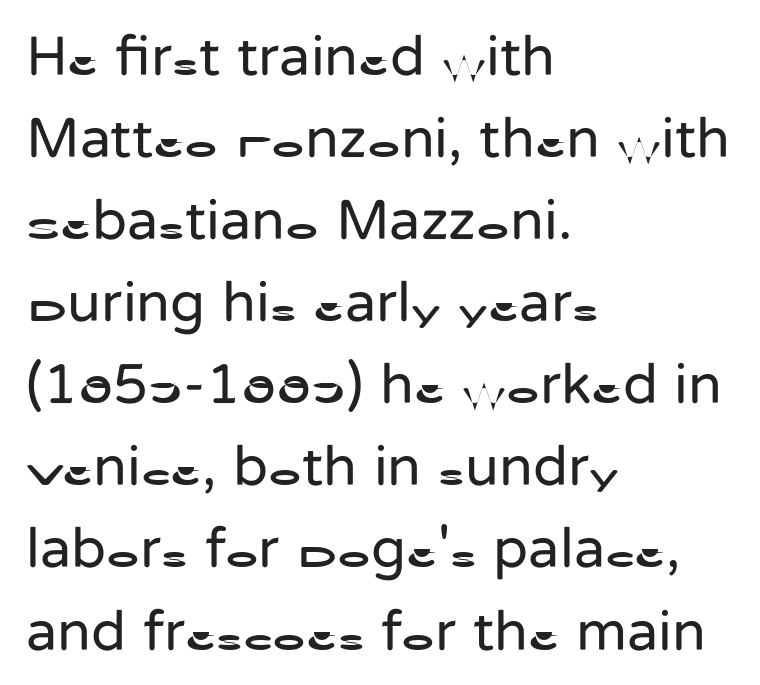
The image shows 57 px regular-weight sans-serif type, upright; set left-aligned, normal line spacing (1.44x), normal letter spacing, not underlined; low stroke contrast and a medium x-height.
